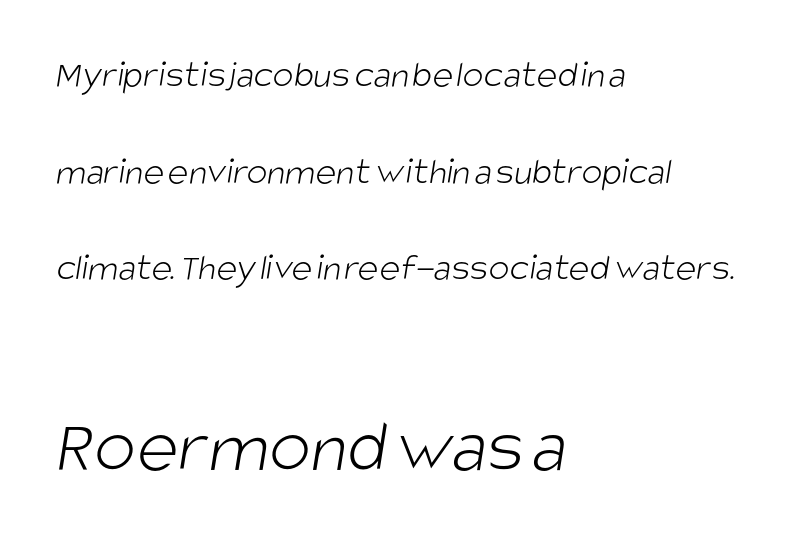
The cut favours lightness, reaching ordinary text weight at its darkest. Students, observe: this is what heavily led, spacious text looks like. Each line starts at the same left margin while the right side varies. The line texture is even and compact thanks to regular tracking.
